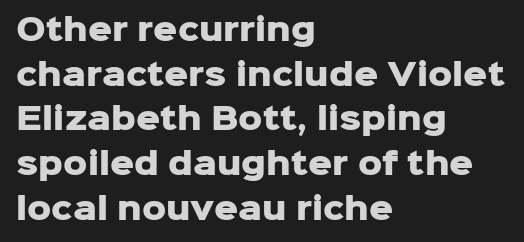
Q: Is the text bold? A: Yes.
Q: Is the text italic (slanted)? A: No, it is upright.
Q: Is the typeface a serif or a sans-serif typeface? A: Sans-serif.
Q: Is the text underlined? A: No.
Q: How is the paragraph aligned? A: Left-aligned.
Q: Is the spacing between letters normal or unusually wide? A: Normal.
Q: Is the spacing between lines tight, normal or loose? A: Normal.
Q: Width (condensed, normal, or wide)? A: Normal.
Q: Stroke contrast? A: Low.
Q: x-height? A: Medium.
Q: Monospaced? A: No.
